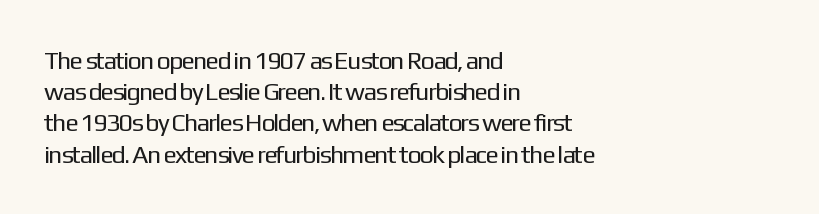
Spacing between characters is what you'd get straight out of the box. Ordinary non-slanted type is in use. The compositor pushed each line to the left boundary. Rows of type keep a routine distance in the vertical direction.
